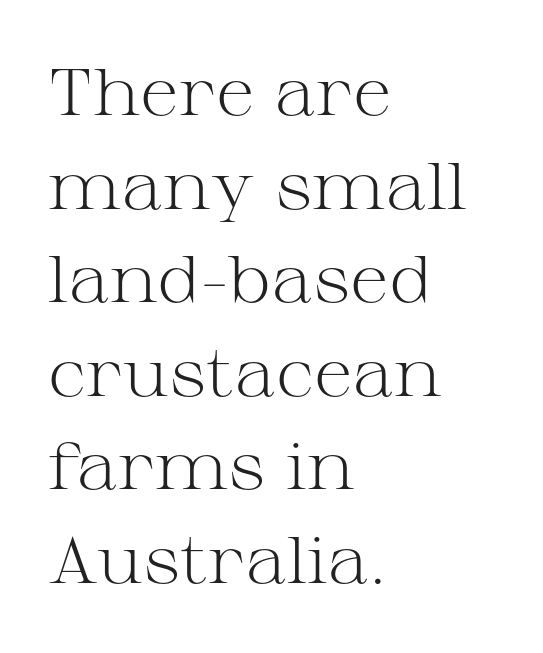
{"serif": "yes", "italic": "no", "bold": "no", "weight": "light", "width": "wide", "stroke_contrast": "medium", "x_height": "medium", "monospaced": "no", "underline": "no", "align": "left", "line_spacing": "normal", "line_spacing_ratio": 1.44, "letter_spacing": "normal", "letter_spacing_em": 0.0, "glyph_px": 65}
